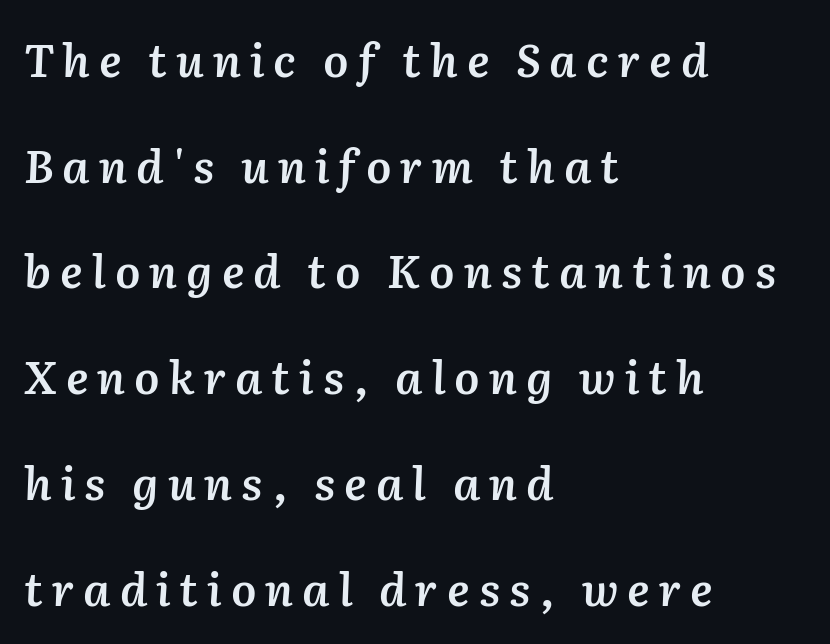
Q: Is the text bold? A: Semi-bold.
Q: Is the text italic (slanted)? A: Yes, it leans right by about 2 degrees.
Q: Is the text underlined? A: No.
Q: How is the paragraph aligned? A: Left-aligned.
Q: Is the spacing between letters normal or unusually wide? A: Unusually wide.
Q: Is the spacing between lines tight, normal or loose? A: Loose.
Q: Width (condensed, normal, or wide)? A: Normal.
Q: Stroke contrast? A: Medium.
Q: x-height? A: Medium.
Q: Monospaced? A: No.
